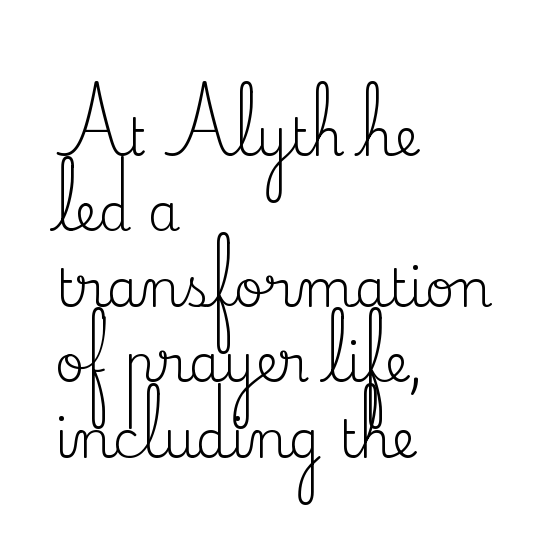
Q: Is the text bold? A: No.
Q: Is the text italic (slanted)? A: No, it is upright.
Q: Is the typeface a serif or a sans-serif typeface? A: Serif.
Q: Is the text underlined? A: No.
Q: How is the paragraph aligned? A: Left-aligned.
Q: Is the spacing between letters normal or unusually wide? A: Normal.
Q: Is the spacing between lines tight, normal or loose? A: Normal.
Q: Width (condensed, normal, or wide)? A: Normal.
Q: Stroke contrast? A: Medium.
Q: x-height? A: Small.
Q: Monospaced? A: No.
